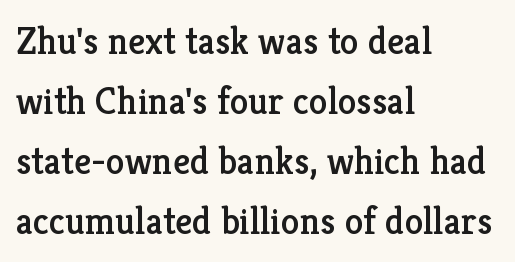
Q: Is the text italic (slanted)? A: No, it is upright.
Q: Is the typeface a serif or a sans-serif typeface? A: Serif.
Q: Is the text underlined? A: No.
Q: How is the paragraph aligned? A: Left-aligned.
Q: Is the spacing between letters normal or unusually wide? A: Normal.
Q: Is the spacing between lines tight, normal or loose? A: Normal.
Q: Width (condensed, normal, or wide)? A: Normal.
Q: Stroke contrast? A: Low.
Q: x-height? A: Medium.
Q: Monospaced? A: No.
